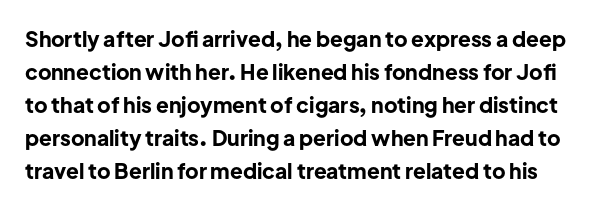
Thick stems and heavy bowls — unmistakably bold. The passage shown is not underscored anywhere. A typesetter would call this zero additional tracking. It's the straight-up-and-down kind of type. The leading is moderate, giving the passage an even texture.
